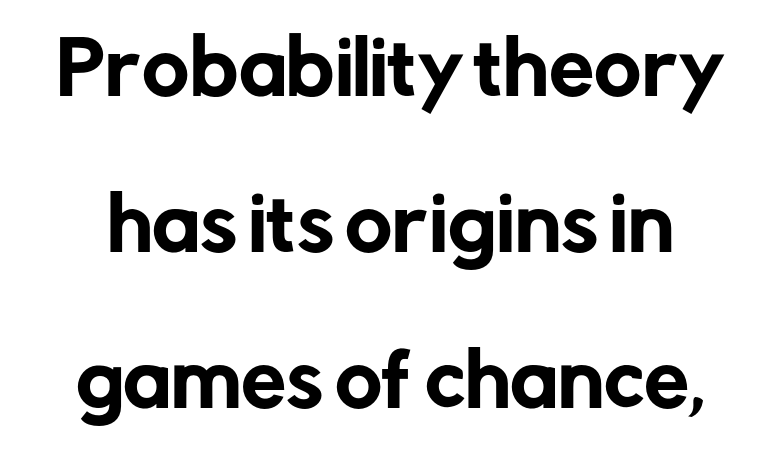
The face used here is proportionally spaced, like ordinary book or web type. The letterforms sit shoulder to shoulder at normal distance. The type family on display is of the sans-serif kind. Anything drawn beneath the words? Only blank space. The axis of the letterforms is exactly vertical.
